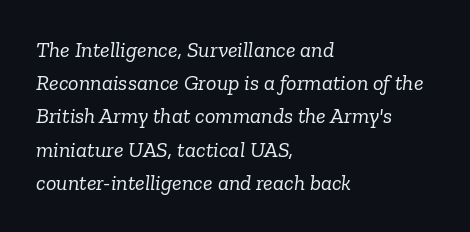
Q: Is the text bold? A: No.
Q: Is the text italic (slanted)? A: Yes, it leans right by about 6 degrees.
Q: Is the text underlined? A: No.
Q: How is the paragraph aligned? A: Left-aligned.
Q: Is the spacing between letters normal or unusually wide? A: Normal.
Q: Is the spacing between lines tight, normal or loose? A: Normal.
